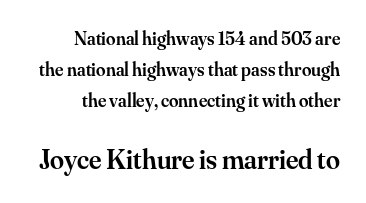
The image shows 28 px semibold serif type, upright; set right-aligned, normal line spacing (1.62x), normal letter spacing, not underlined; the second (bottom) block is 1.47x larger; medium stroke contrast and a small x-height.
